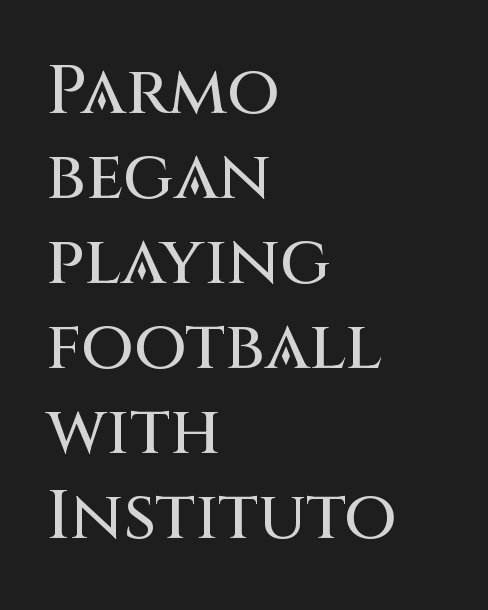
Q: Is the text italic (slanted)? A: No, it is upright.
Q: Is the typeface a serif or a sans-serif typeface? A: Sans-serif.
Q: Is the text underlined? A: No.
Q: How is the paragraph aligned? A: Left-aligned.
Q: Is the spacing between letters normal or unusually wide? A: Normal.
Q: Is the spacing between lines tight, normal or loose? A: Normal.
Q: Width (condensed, normal, or wide)? A: Normal.
Q: Stroke contrast? A: Medium.
Q: x-height? A: Large.
Q: Monospaced? A: No.
